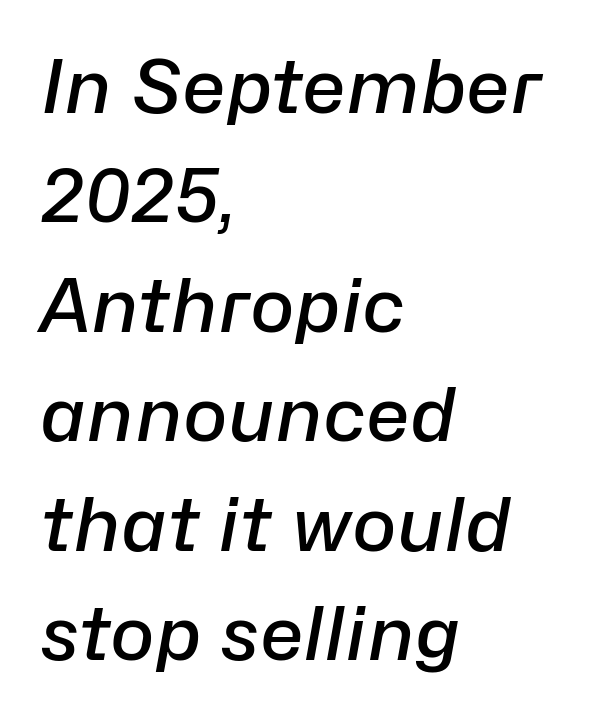
{"italic": "yes", "lean": "right", "slant_degrees": 10, "bold": "semi", "weight": "semibold", "width": "normal", "stroke_contrast": "low", "x_height": "medium", "monospaced": "no", "underline": "no", "align": "left", "line_spacing": "normal", "line_spacing_ratio": 1.46, "letter_spacing": "normal", "letter_spacing_em": 0.0, "glyph_px": 75}
